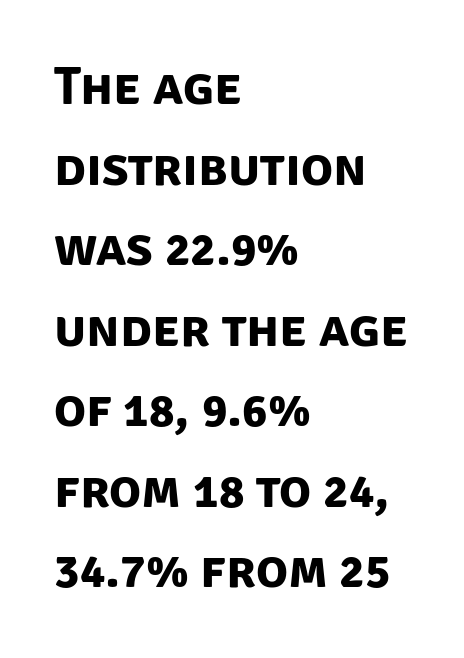
Q: Is the text bold? A: Yes.
Q: Is the typeface a serif or a sans-serif typeface? A: Sans-serif.
Q: Is the text underlined? A: No.
Q: How is the paragraph aligned? A: Left-aligned.
Q: Is the spacing between letters normal or unusually wide? A: Normal.
Q: Is the spacing between lines tight, normal or loose? A: Normal.
Q: Width (condensed, normal, or wide)? A: Normal.
Q: Stroke contrast? A: Low.
Q: x-height? A: Large.
Q: Monospaced? A: No.
